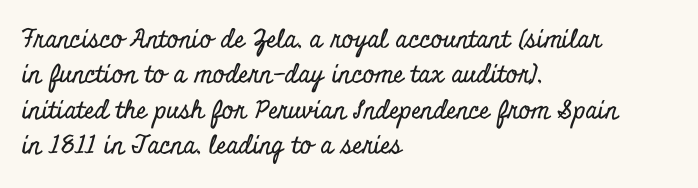
The line texture is even and compact thanks to regular tracking. Glance below the letters and you will spot only blank space. Each line starts at the same left margin while the right side varies. Reading down the column, the eye jumps a familiar distance to each next line.
